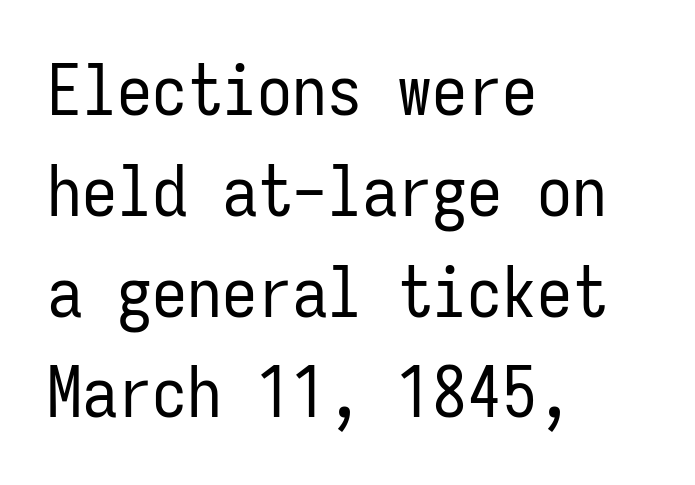
{"serif": "no", "italic": "no", "bold": "no", "weight": "regular", "width": "condensed", "stroke_contrast": "low", "x_height": "medium", "monospaced": "yes", "underline": "no", "align": "left", "line_spacing": "normal", "line_spacing_ratio": 1.44, "letter_spacing": "normal", "letter_spacing_em": 0.0, "glyph_px": 70}
